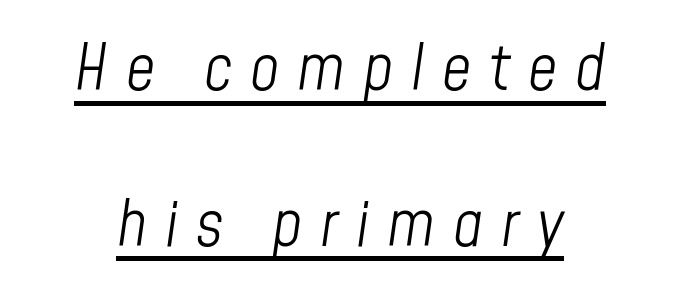
{"italic": "yes", "lean": "right", "slant_degrees": 8, "bold": "no", "weight": "light", "width": "condensed", "stroke_contrast": "low", "x_height": "medium", "monospaced": "no", "underline": "yes", "align": "center", "line_spacing": "loose", "line_spacing_ratio": 2.43, "letter_spacing": "wide", "letter_spacing_em": 0.28, "glyph_px": 64}
